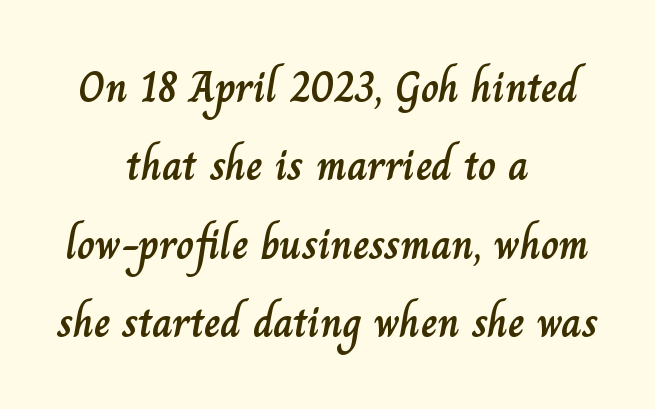
The image shows 44 px text type; set centered, line spacing 1.78x, normal letter spacing, not underlined; low stroke contrast and a small x-height.
